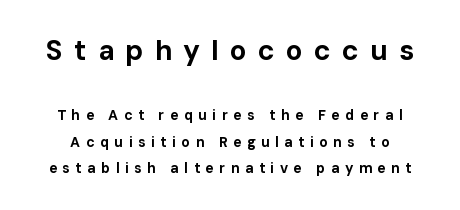
{"serif": "no", "italic": "no", "bold": "yes", "weight": "bold", "width": "normal", "stroke_contrast": "low", "x_height": "medium", "monospaced": "no", "underline": "no", "line_spacing_ratio": 1.86, "letter_spacing": "wide", "letter_spacing_em": 0.39, "larger_block": "first", "size_ratio": 2.0, "glyph_px": 28}
